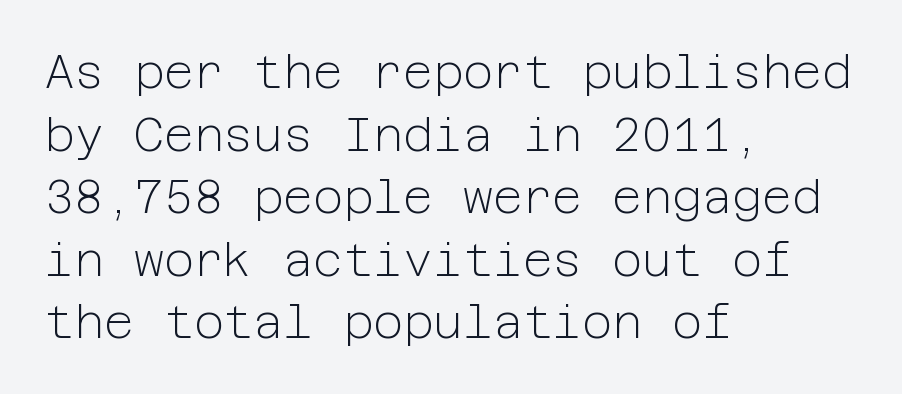
Bare-footed words on every line. Vertical stems look standard width or narrower in stroke. The font's upright variant was chosen for this text. A typesetter would call this leading conventional body-copy spacing. In terms of letterform style, serifs are entirely absent. Does extra space separate the letters? No, they use regular spacing.
